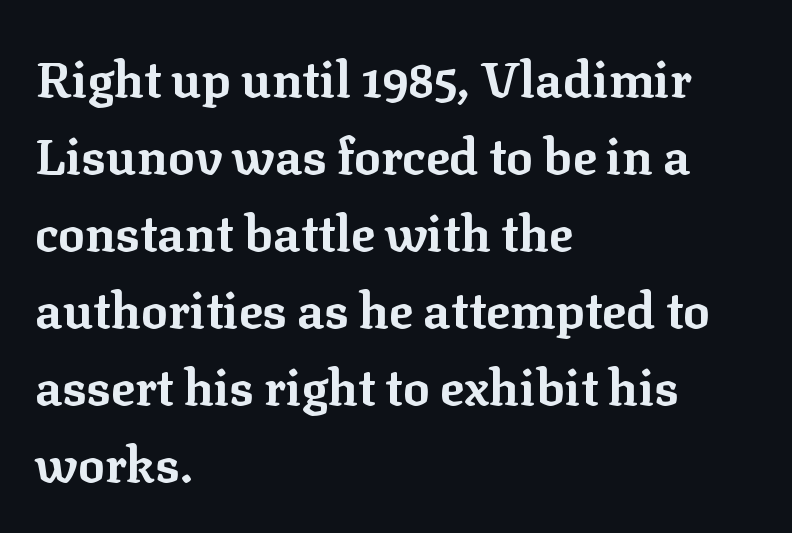
The image shows 50 px bold serif type, upright; set left-aligned, normal line spacing (1.54x), normal letter spacing, not underlined; low stroke contrast and a medium x-height.
